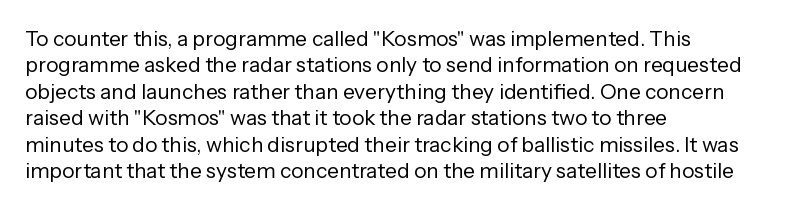
{"italic": "no", "bold": "no", "underline": "no", "align": "left", "line_spacing": "normal", "line_spacing_ratio": 1.26, "letter_spacing": "normal", "letter_spacing_em": 0.0, "glyph_px": 21}
